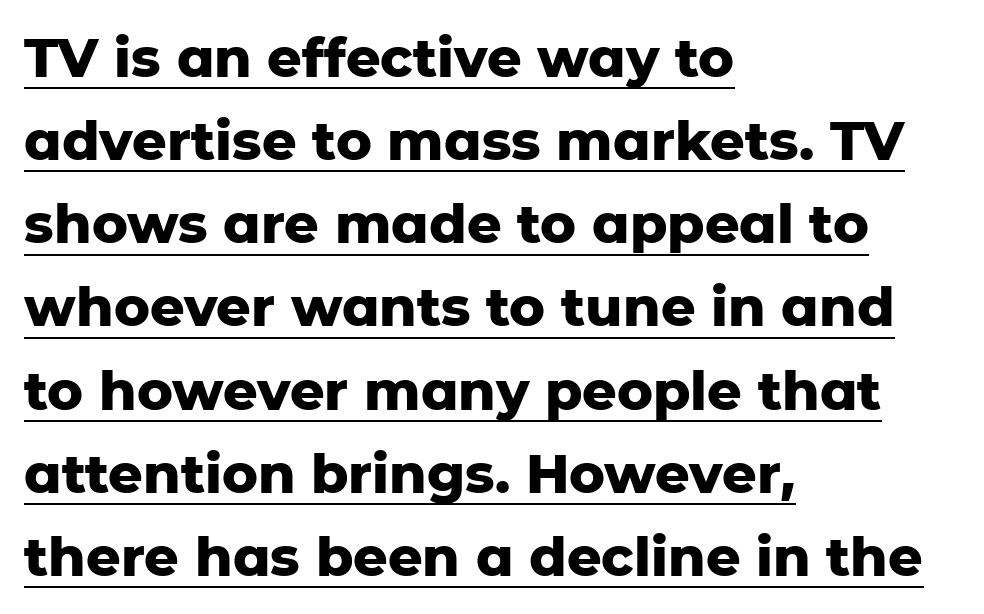
{"serif": "no", "italic": "no", "bold": "yes", "weight": "heavy", "width": "normal", "stroke_contrast": "low", "x_height": "medium", "monospaced": "no", "underline": "yes", "align": "left", "line_spacing": "normal", "line_spacing_ratio": 1.54, "letter_spacing": "normal", "letter_spacing_em": 0.0, "glyph_px": 54}
